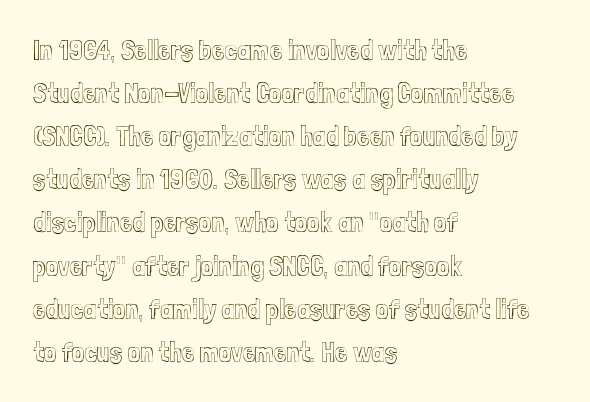
Whoever set this chose a conventional vertical rhythm. Note the varied advance widths — an 'i' is clearly narrower than an 'm'. Tall strokes in this sample are plumb rather than angled. Honestly, the letter spacing is just normal — you wouldn't notice it. Horizontal alignment here is leftward, the default for most running prose. Check the space under the baseline: it is left empty.
